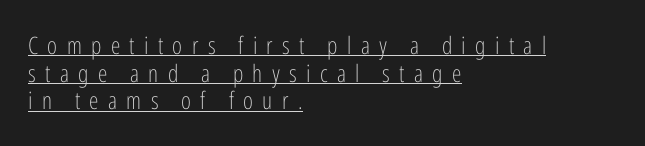
{"italic": "no", "bold": "no", "underline": "yes", "align": "left", "line_spacing": "tight", "line_spacing_ratio": 1.15, "letter_spacing": "wide", "letter_spacing_em": 0.39, "glyph_px": 24}
